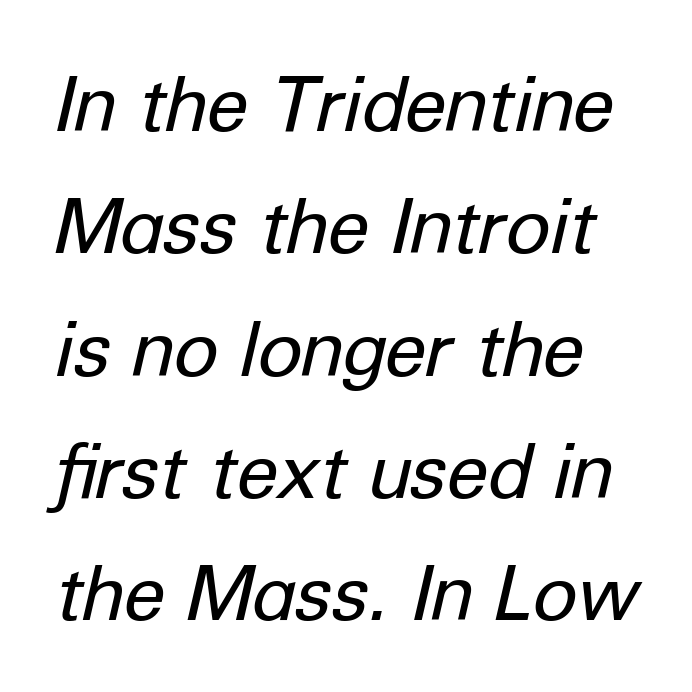
Has an underline been added? It has not. Quick note: italic. Counters stay open thanks to moderate or lighter strokes. The passage shown stacks its lines at a standard gap. The letters sit at their default tracking, neither squeezed nor spread. Is this a fixed-width face? No — the glyphs have proportional, varying widths.
